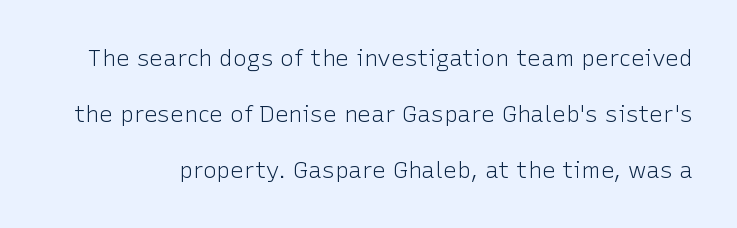
Q: Is the text bold? A: No.
Q: Is the text italic (slanted)? A: No, it is upright.
Q: Is the text underlined? A: No.
Q: Is the spacing between letters normal or unusually wide? A: Normal.
Q: Is the spacing between lines tight, normal or loose? A: Loose.
